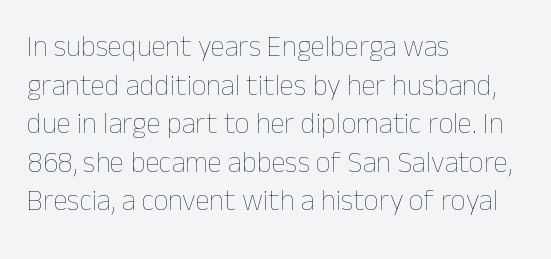
Q: Is the text bold? A: No.
Q: Is the text italic (slanted)? A: No, it is upright.
Q: Is the text underlined? A: No.
Q: How is the paragraph aligned? A: Left-aligned.
Q: Is the spacing between letters normal or unusually wide? A: Normal.
Q: Is the spacing between lines tight, normal or loose? A: Normal.
Q: Width (condensed, normal, or wide)? A: Normal.
Q: Stroke contrast? A: Low.
Q: x-height? A: Medium.
Q: Monospaced? A: No.
